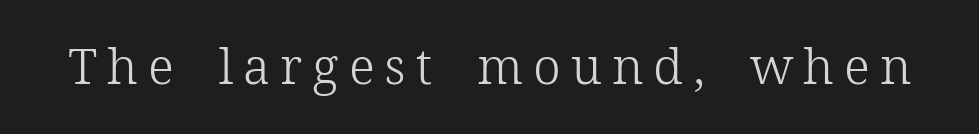
The image shows 50 px light serif type, upright; set unusually wide letter spacing (+0.2 em), not underlined; low stroke contrast and a medium x-height.
